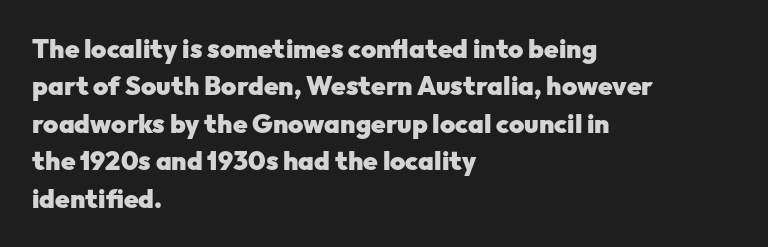
Q: Is the text bold? A: Yes.
Q: Is the text italic (slanted)? A: No, it is upright.
Q: Is the text underlined? A: No.
Q: How is the paragraph aligned? A: Left-aligned.
Q: Is the spacing between letters normal or unusually wide? A: Normal.
Q: Is the spacing between lines tight, normal or loose? A: Normal.
